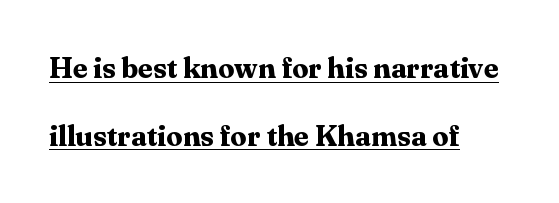
{"serif": "yes", "italic": "no", "bold": "yes", "weight": "bold", "width": "normal", "stroke_contrast": "medium", "x_height": "medium", "monospaced": "no", "underline": "yes", "align": "left", "line_spacing": "loose", "line_spacing_ratio": 2.33, "letter_spacing": "normal", "letter_spacing_em": 0.0, "glyph_px": 29}
